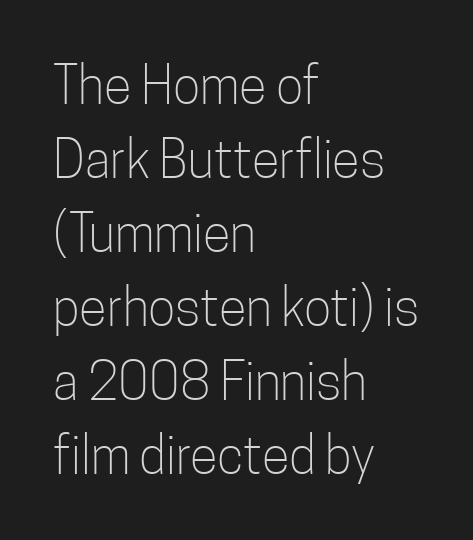
The passage shown is not bold in any degree. Check the space under the baseline: it is left empty. The space between consecutive lines is moderate. Nothing sits at the stroke ends, so this counts as sans-serif. Line beginnings align vertically; line endings do not. Characters remain perfectly vertical along every line.
